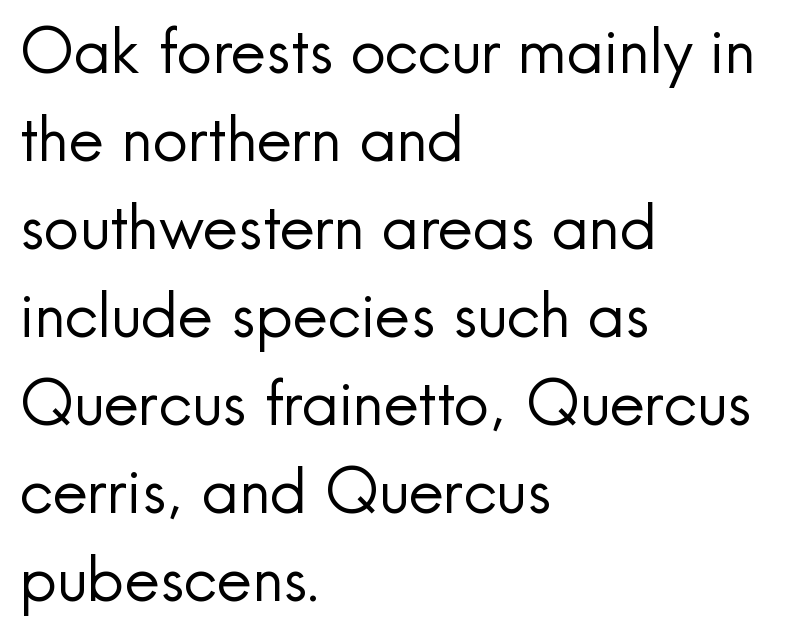
The image shows 62 px regular-weight sans-serif type, upright; set left-aligned, normal line spacing (1.42x), normal letter spacing, not underlined; a small x-height.
